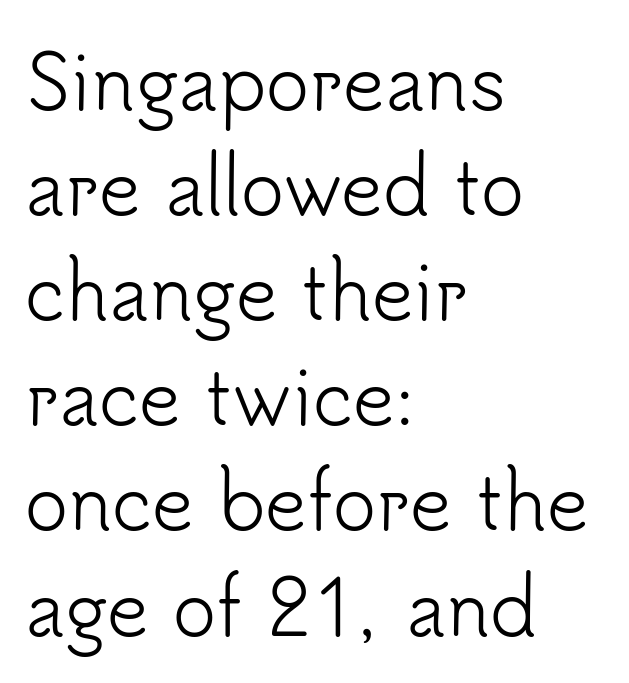
Look at the bottom of the vertical strokes: they stop flat, with no serifs. Vertical stems look standard width or narrower in stroke. The gap between lines stays unmarked. Visually the block forms a straight wall on the left and a jagged coastline on the right. A typesetter would call this proportional, since set widths differ per character. If you measured baseline to baseline, you'd find a middling distance.
